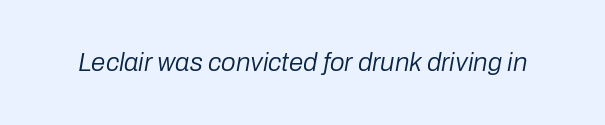
{"italic": "yes", "lean": "right", "slant_degrees": 10, "bold": "no", "underline": "no", "letter_spacing": "normal", "letter_spacing_em": 0.0, "glyph_px": 26}
